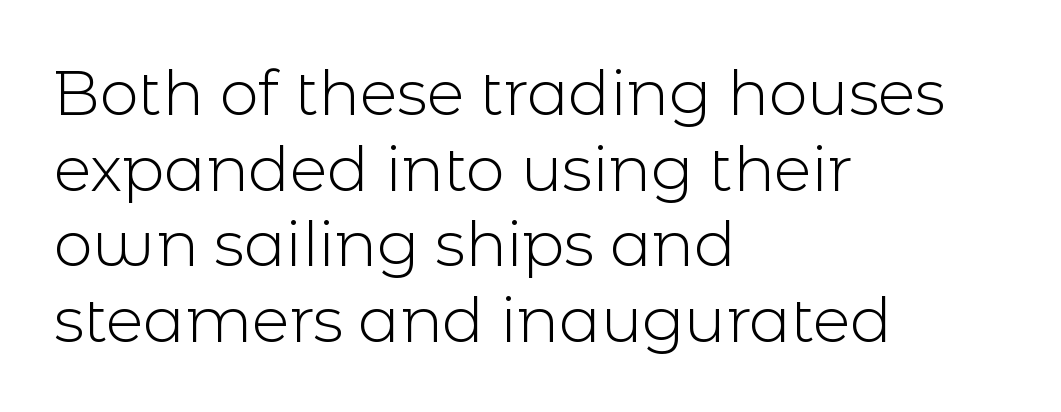
The image shows 62 px light sans-serif type, upright; set left-aligned, line spacing 1.22x, normal letter spacing, not underlined; a medium x-height.
